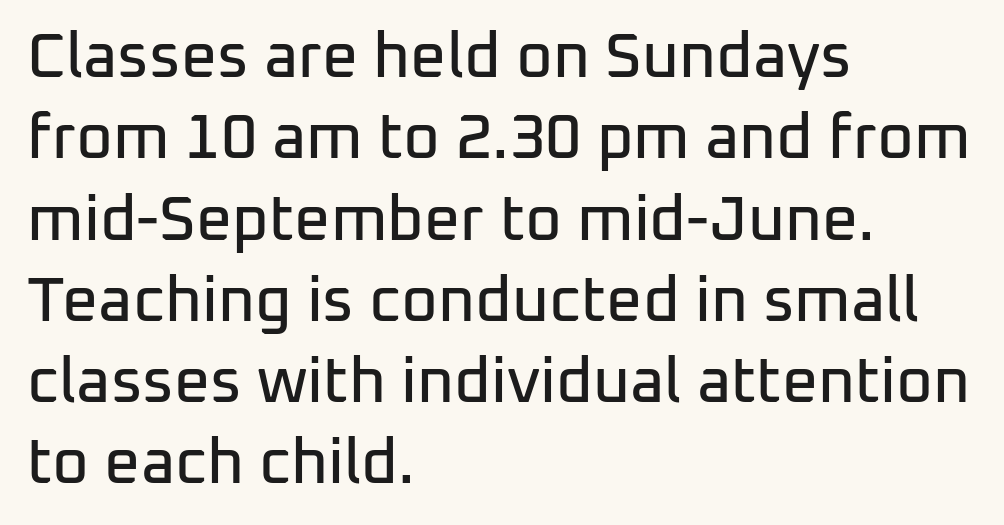
Q: Is the text italic (slanted)? A: No, it is upright.
Q: Is the typeface a serif or a sans-serif typeface? A: Sans-serif.
Q: Is the text underlined? A: No.
Q: How is the paragraph aligned? A: Left-aligned.
Q: Is the spacing between letters normal or unusually wide? A: Normal.
Q: Is the spacing between lines tight, normal or loose? A: Normal.
Q: Width (condensed, normal, or wide)? A: Normal.
Q: Stroke contrast? A: Low.
Q: x-height? A: Medium.
Q: Monospaced? A: No.
